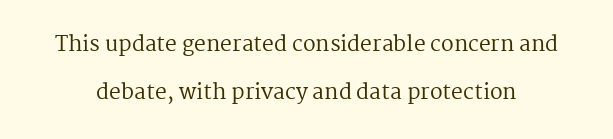
Vertical strokes here are truly vertical. Tracking here is standard; glyphs follow each other at the usual distance. The lines are spread far apart with generous leading. The words here are not underlined.
